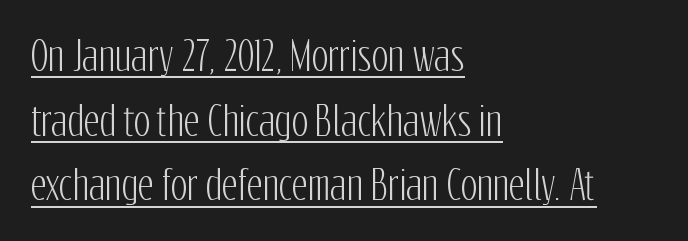
Q: Is the text italic (slanted)? A: No, it is upright.
Q: Is the typeface a serif or a sans-serif typeface? A: Sans-serif.
Q: Is the text underlined? A: Yes.
Q: How is the paragraph aligned? A: Left-aligned.
Q: Is the spacing between letters normal or unusually wide? A: Normal.
Q: Is the spacing between lines tight, normal or loose? A: Normal.
Q: Width (condensed, normal, or wide)? A: Condensed.
Q: Stroke contrast? A: Low.
Q: x-height? A: Medium.
Q: Monospaced? A: No.
